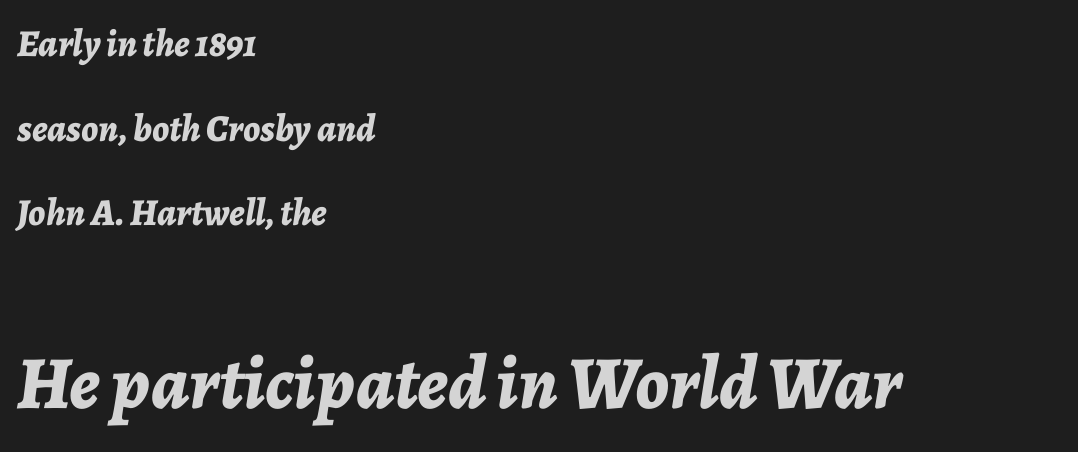
{"italic": "yes", "lean": "right", "slant_degrees": 7, "bold": "yes", "weight": "bold", "width": "normal", "stroke_contrast": "low", "x_height": "medium", "monospaced": "no", "underline": "no", "align": "left", "line_spacing": "loose", "line_spacing_ratio": 2.23, "letter_spacing": "normal", "letter_spacing_em": 0.0, "larger_block": "second", "size_ratio": 1.97, "glyph_px": 75}
